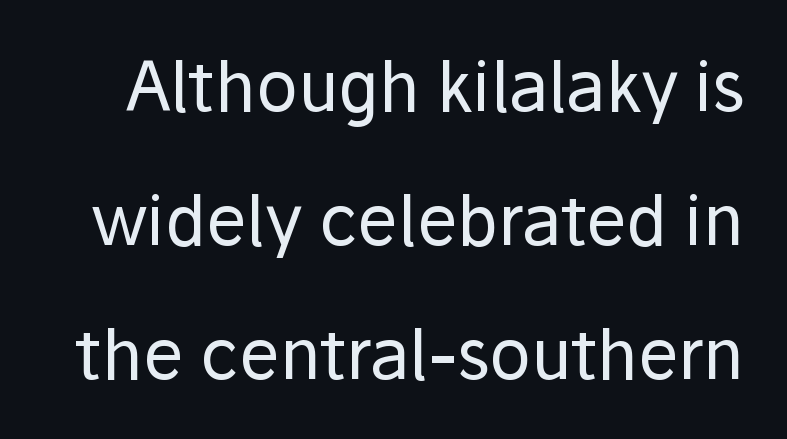
How are the letters spaced? Ordinarily, with no added tracking. Character widths vary here, with narrow letters taking less room than wide ones. This block would shrink considerably if given ordinary leading; it's expanded now. Posture: upright roman. On a weight scale, this lands at 450 or below.
